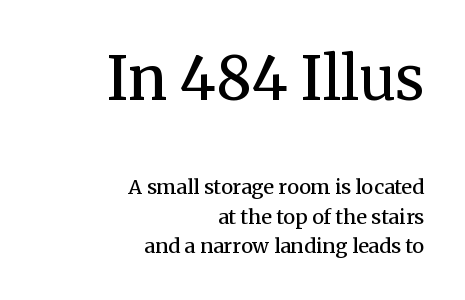
This is the in-between weight designers call semibold or demi. Each new line begins a customary step beneath the previous one. Think of a printed novel: that variable character pitch is what you see here. The lettering holds an erect, upright posture throughout. Horizontally, the lines are justified to the trailing edge only. The type family on display is of the serif kind.
